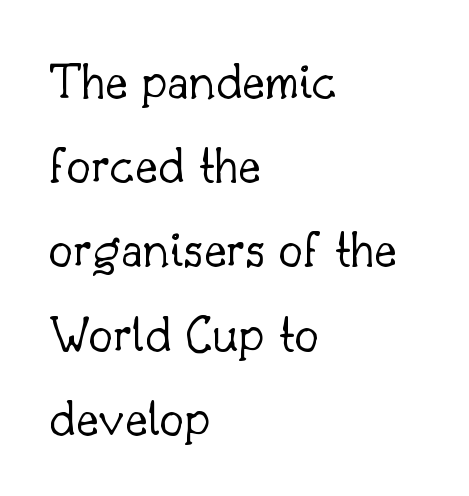
Q: Is the text bold? A: No.
Q: Is the text italic (slanted)? A: No, it is upright.
Q: Is the text underlined? A: No.
Q: How is the paragraph aligned? A: Left-aligned.
Q: Is the spacing between letters normal or unusually wide? A: Normal.
Q: Is the spacing between lines tight, normal or loose? A: Normal.
Q: Width (condensed, normal, or wide)? A: Normal.
Q: Stroke contrast? A: Low.
Q: x-height? A: Small.
Q: Monospaced? A: No.
